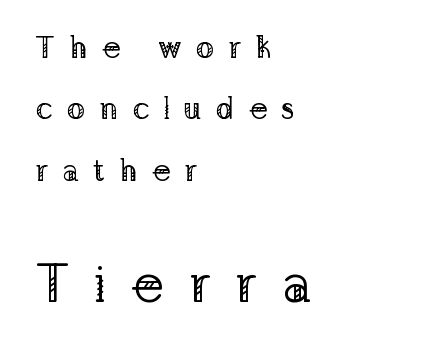
The image shows 54 px regular-weight serif type, upright; set left-aligned, loose line spacing (1.98x), unusually wide letter spacing (+0.44 em), not underlined; the second (bottom) block is 1.74x larger; low stroke contrast and a medium x-height.
